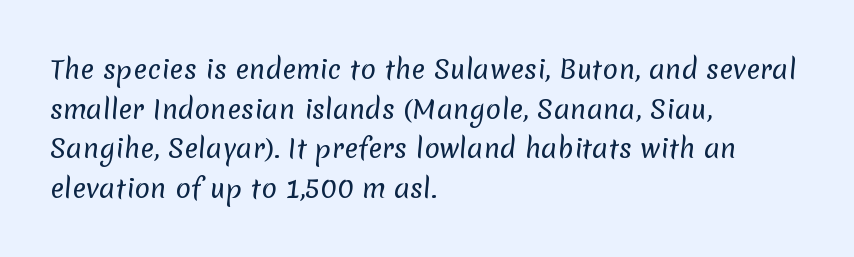
Q: Is the text bold? A: No.
Q: Is the text underlined? A: No.
Q: How is the paragraph aligned? A: Left-aligned.
Q: Is the spacing between letters normal or unusually wide? A: Normal.
Q: Is the spacing between lines tight, normal or loose? A: Normal.
